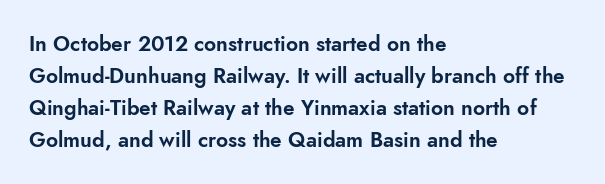
The image shows 21 px text type, upright; set left-aligned, normal line spacing (1.52x), normal letter spacing, not underlined.
